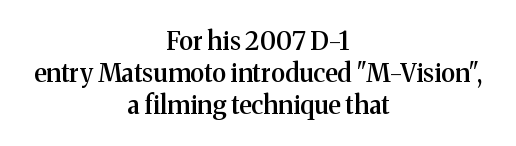
The lines sit at an ordinary, default distance from one another. It's the straight-up-and-down kind of type. Between one letter and the next there's only the usual sliver of space. Moderately thickened strokes mark this as semibold type. Layout note: lines centered. The foot of each line stays bare and open.
